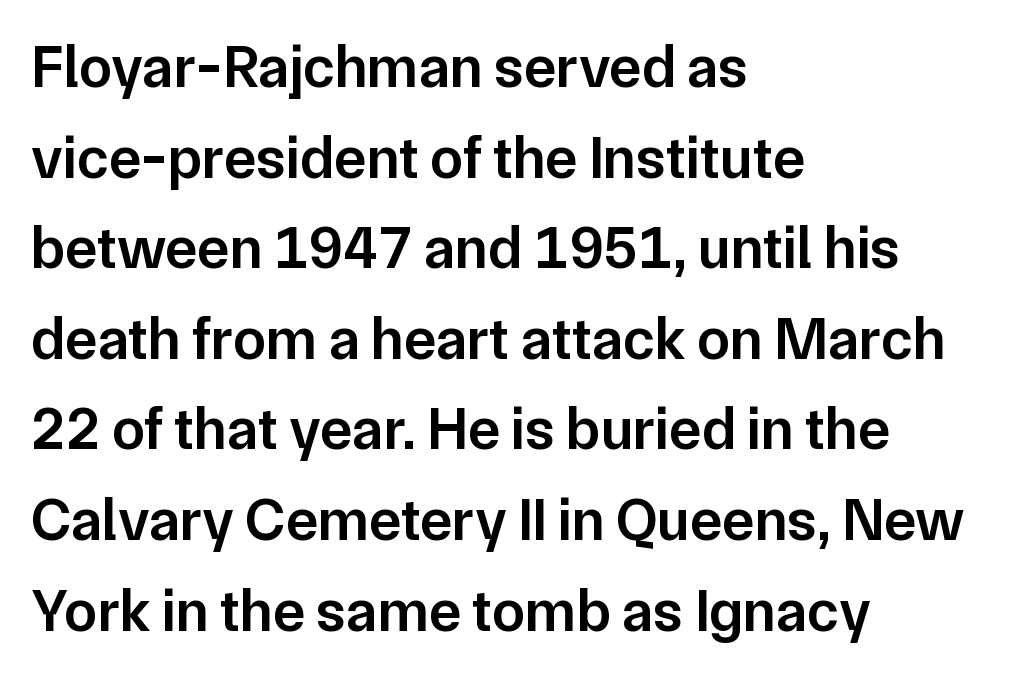
No extra tracking has been applied to these lines. The lines are quadded left. The face used here is a sans, in the tradition of grotesques and geometrics. The rendering uses natural spacing where letterforms have individual widths. This is the in-between weight designers call semibold or demi. The glyphs are unaccompanied by any horizontal stroke below them.
